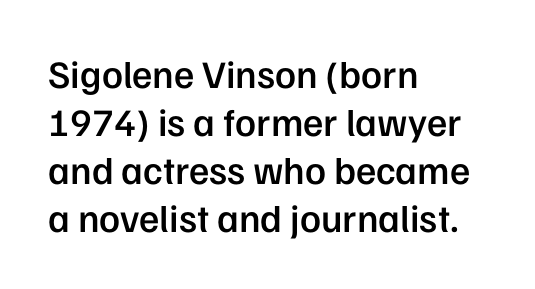
The image shows 39 px semibold sans-serif type, upright; set left-aligned, line spacing 1.23x, normal letter spacing, not underlined; low stroke contrast and a medium x-height.
